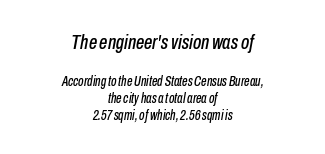
In terms of posture, this sample is oblique. The letters in the upper block stand taller than those in the block below. The rendering keeps characters at their native spacing. Decoration check: the copy has no underline. These lines are centered, leaving both edges ragged.
